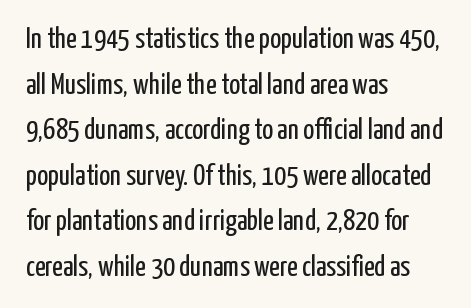
{"serif": "no", "italic": "no", "bold": "no", "weight": "regular", "width": "condensed", "stroke_contrast": "low", "x_height": "medium", "monospaced": "no", "underline": "no", "align": "left", "line_spacing": "normal", "line_spacing_ratio": 1.57, "letter_spacing": "normal", "letter_spacing_em": 0.0, "glyph_px": 29}
